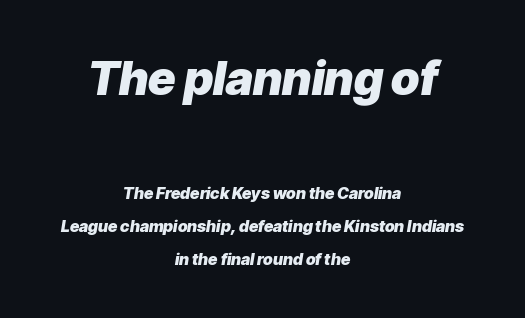
{"italic": "yes", "lean": "right", "slant_degrees": 9, "bold": "yes", "weight": "heavy", "width": "normal", "stroke_contrast": "low", "x_height": "medium", "monospaced": "no", "underline": "no", "align": "center", "line_spacing": "loose", "line_spacing_ratio": 2.05, "letter_spacing": "normal", "letter_spacing_em": 0.0, "larger_block": "first", "size_ratio": 2.94, "glyph_px": 47}
